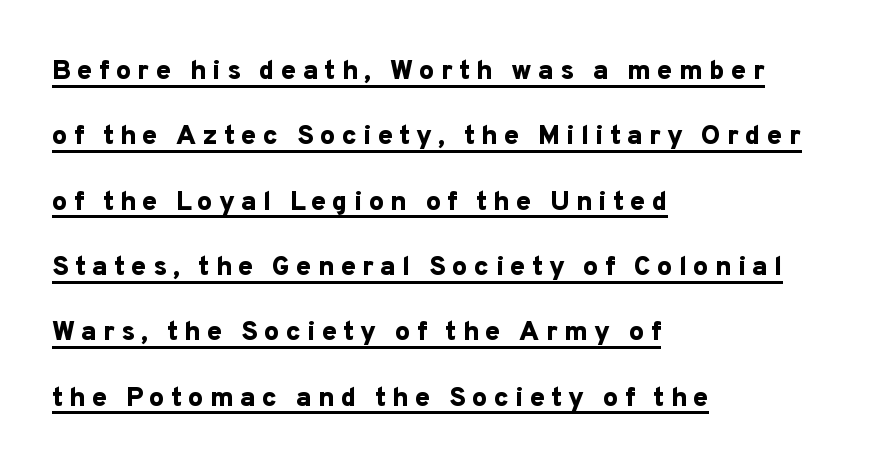
Q: Is the text bold? A: Yes.
Q: Is the text italic (slanted)? A: No, it is upright.
Q: Is the text underlined? A: Yes.
Q: How is the paragraph aligned? A: Left-aligned.
Q: Is the spacing between letters normal or unusually wide? A: Unusually wide.
Q: Is the spacing between lines tight, normal or loose? A: Loose.
